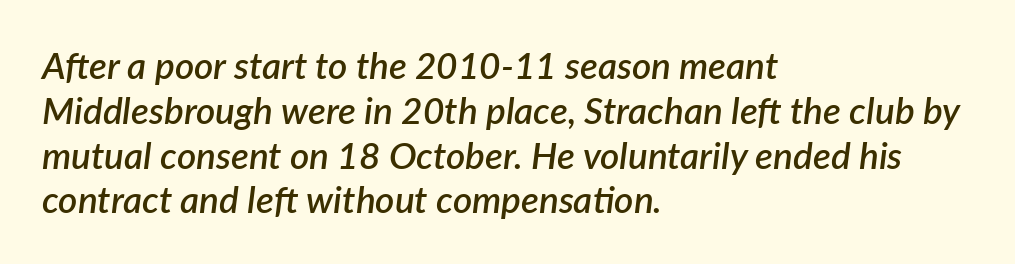
The image shows 37 px semibold type, italic (leaning right); set left-aligned, line spacing 1.21x, normal letter spacing, not underlined; low stroke contrast and a medium x-height.
